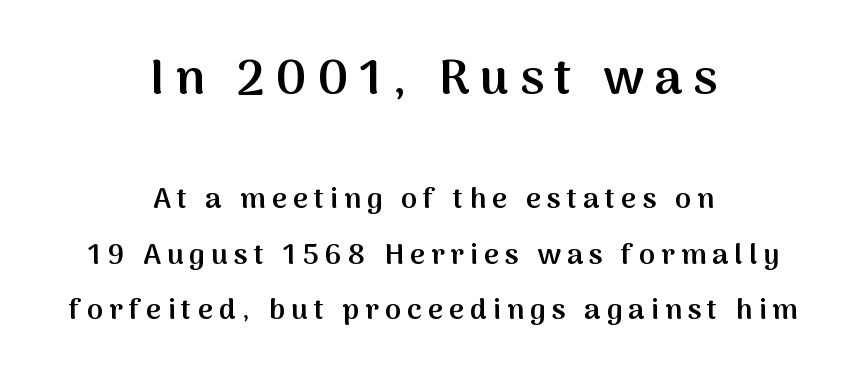
Q: Is the text bold? A: Semi-bold.
Q: Is the text italic (slanted)? A: No, it is upright.
Q: Is the typeface a serif or a sans-serif typeface? A: Sans-serif.
Q: Is the text underlined? A: No.
Q: How is the paragraph aligned? A: Centered.
Q: Is the spacing between letters normal or unusually wide? A: Unusually wide.
Q: Is the spacing between lines tight, normal or loose? A: Loose.
Q: Which block of text is set in a larger size, the first (top) or the second (bottom)? A: The first (top) one.
Q: Width (condensed, normal, or wide)? A: Normal.
Q: Stroke contrast? A: Medium.
Q: x-height? A: Medium.
Q: Monospaced? A: No.
